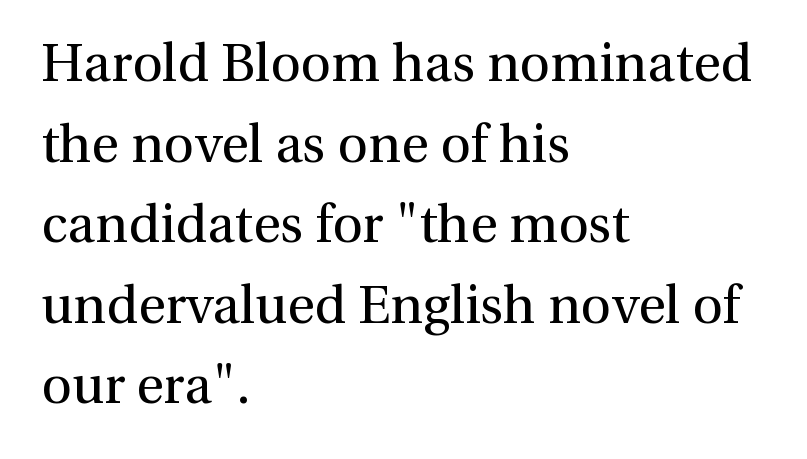
Q: Is the text bold? A: No.
Q: Is the text italic (slanted)? A: No, it is upright.
Q: Is the typeface a serif or a sans-serif typeface? A: Serif.
Q: Is the text underlined? A: No.
Q: How is the paragraph aligned? A: Left-aligned.
Q: Is the spacing between letters normal or unusually wide? A: Normal.
Q: Is the spacing between lines tight, normal or loose? A: Normal.
Q: Width (condensed, normal, or wide)? A: Normal.
Q: x-height? A: Medium.
Q: Monospaced? A: No.
